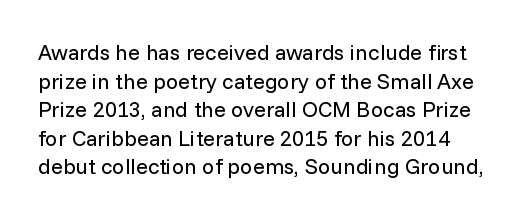
This rendering leaves character spacing at its baseline value. The axis of the letterforms is exactly vertical. Each stroke keeps to a modest, everyday thickness or less. Regular leading. Only glyphs here, with clear space below each row.
